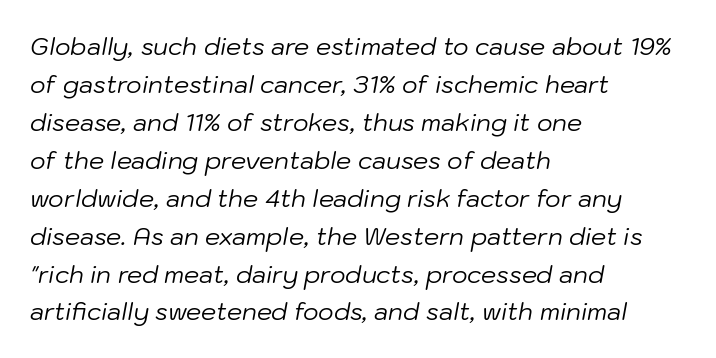
No letter is thick-stroked: the sample isn't bold. The gaps between neighbouring characters are ordinary and unremarkable. The specimen reads as italic at a glance. Quick note: interline space is typical.
